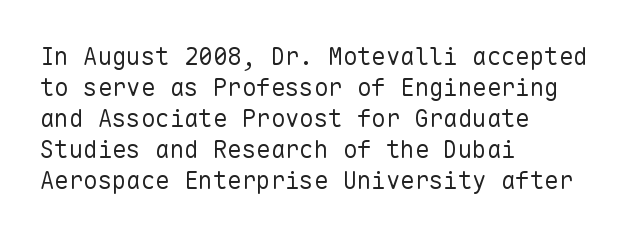
Q: Is the text bold? A: No.
Q: Is the text italic (slanted)? A: No, it is upright.
Q: Is the text underlined? A: No.
Q: How is the paragraph aligned? A: Left-aligned.
Q: Is the spacing between letters normal or unusually wide? A: Normal.
Q: Is the spacing between lines tight, normal or loose? A: Normal.
